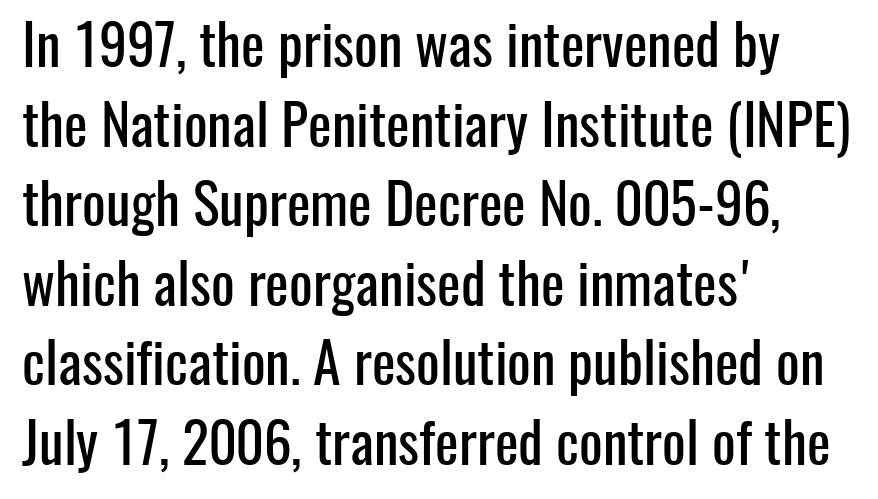
{"serif": "no", "italic": "no", "width": "condensed", "stroke_contrast": "low", "x_height": "medium", "monospaced": "no", "underline": "no", "align": "left", "line_spacing": "normal", "line_spacing_ratio": 1.42, "letter_spacing": "normal", "letter_spacing_em": 0.0, "glyph_px": 56}
